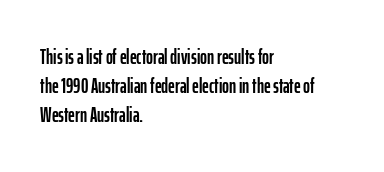
{"italic": "no", "underline": "no", "align": "left", "line_spacing": "normal", "line_spacing_ratio": 1.37, "letter_spacing": "normal", "letter_spacing_em": 0.0, "glyph_px": 21}
